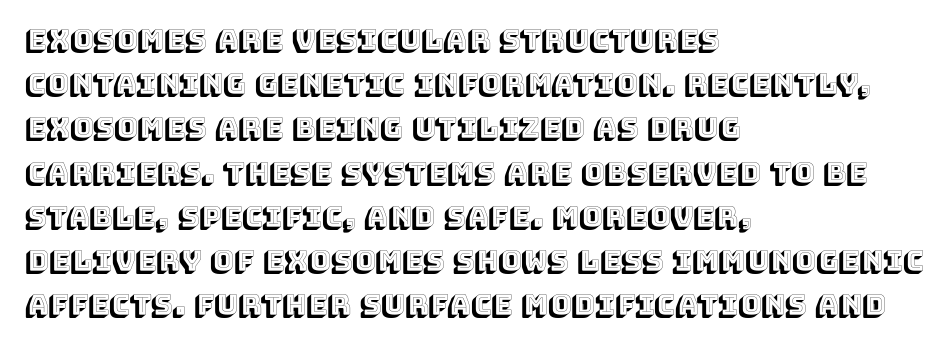
Q: Is the text italic (slanted)? A: No, it is upright.
Q: Is the text underlined? A: No.
Q: How is the paragraph aligned? A: Left-aligned.
Q: Is the spacing between letters normal or unusually wide? A: Normal.
Q: Is the spacing between lines tight, normal or loose? A: Normal.
Q: Width (condensed, normal, or wide)? A: Normal.
Q: x-height? A: Large.
Q: Monospaced? A: No.
